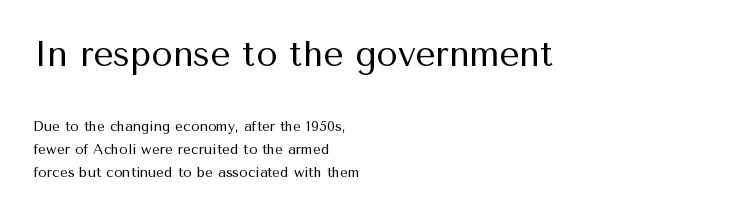
The image shows 35 px regular-weight sans-serif type, upright; set left-aligned, normal line spacing (1.64x), normal letter spacing, not underlined; the first (top) block is 2.5x larger; medium stroke contrast and a medium x-height.
